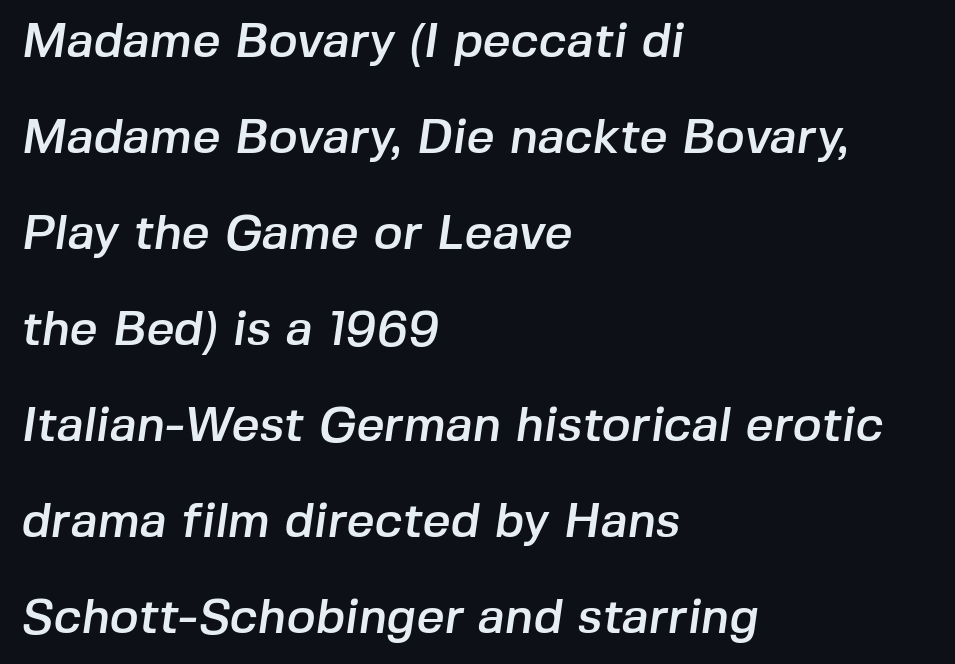
Q: Is the typeface a serif or a sans-serif typeface? A: Sans-serif.
Q: Is the text underlined? A: No.
Q: How is the paragraph aligned? A: Left-aligned.
Q: Is the spacing between letters normal or unusually wide? A: Normal.
Q: Is the spacing between lines tight, normal or loose? A: Loose.
Q: Width (condensed, normal, or wide)? A: Normal.
Q: Stroke contrast? A: Low.
Q: x-height? A: Medium.
Q: Monospaced? A: No.
